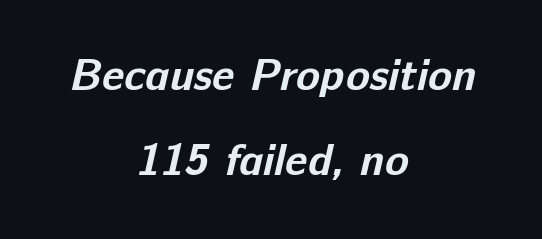
Q: Is the text bold? A: Yes.
Q: Is the typeface a serif or a sans-serif typeface? A: Sans-serif.
Q: Is the text underlined? A: No.
Q: How is the paragraph aligned? A: Centered.
Q: Is the spacing between letters normal or unusually wide? A: Normal.
Q: Is the spacing between lines tight, normal or loose? A: Loose.
Q: Width (condensed, normal, or wide)? A: Normal.
Q: Stroke contrast? A: Low.
Q: x-height? A: Medium.
Q: Monospaced? A: No.
